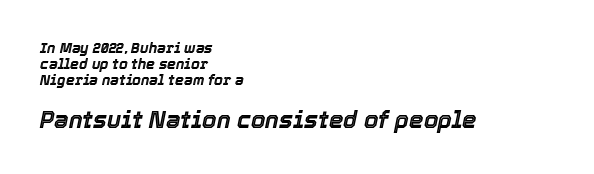
Q: Is the text italic (slanted)? A: Yes, it leans right by about 12 degrees.
Q: Is the text underlined? A: No.
Q: How is the paragraph aligned? A: Left-aligned.
Q: Is the spacing between letters normal or unusually wide? A: Normal.
Q: Which block of text is set in a larger size, the first (top) or the second (bottom)? A: The second (bottom) one.
